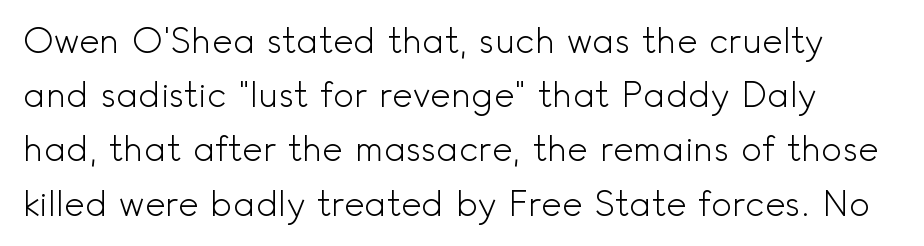
Q: Is the text bold? A: No.
Q: Is the text italic (slanted)? A: No, it is upright.
Q: Is the typeface a serif or a sans-serif typeface? A: Sans-serif.
Q: Is the text underlined? A: No.
Q: Is the spacing between letters normal or unusually wide? A: Normal.
Q: Is the spacing between lines tight, normal or loose? A: Normal.
Q: Width (condensed, normal, or wide)? A: Normal.
Q: x-height? A: Small.
Q: Monospaced? A: No.
